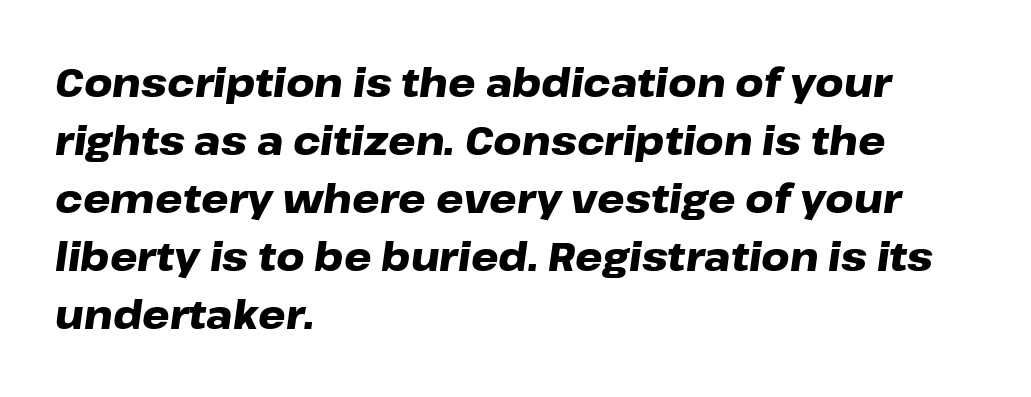
The image shows 39 px heavy, wide type, italic (leaning right); set left-aligned, normal line spacing (1.49x), normal letter spacing, not underlined; low stroke contrast and a medium x-height.
